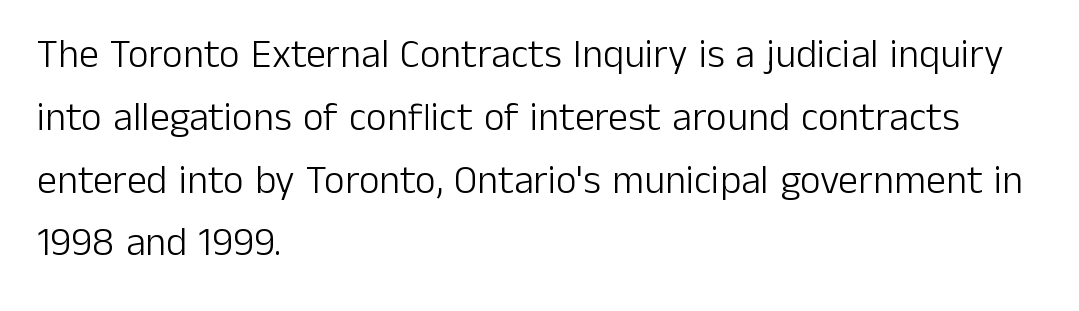
{"serif": "no", "italic": "no", "bold": "no", "weight": "light", "width": "normal", "stroke_contrast": "low", "x_height": "medium", "monospaced": "no", "underline": "no", "align": "left", "line_spacing": "normal", "line_spacing_ratio": 1.57, "letter_spacing": "normal", "letter_spacing_em": 0.0, "glyph_px": 40}
